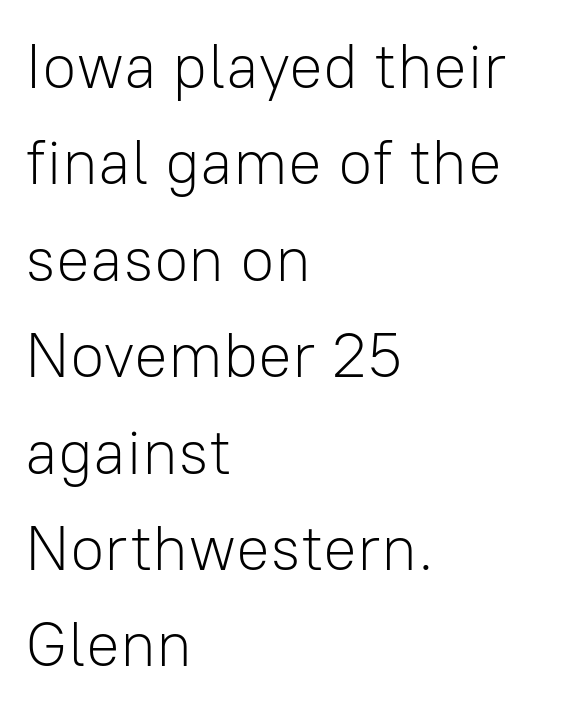
The image shows 63 px light sans-serif type, upright; set left-aligned, normal line spacing (1.53x), normal letter spacing, not underlined; low stroke contrast and a medium x-height.
